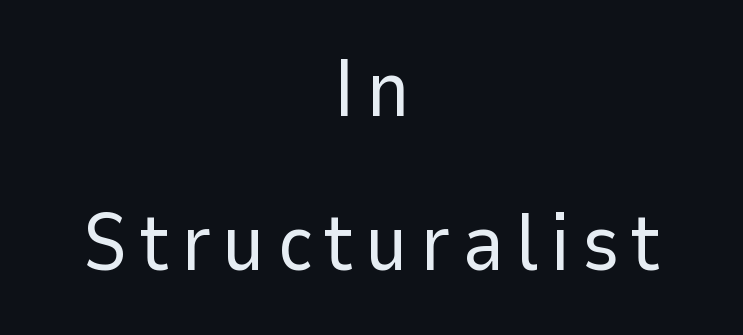
Q: Is the text bold? A: No.
Q: Is the text italic (slanted)? A: No, it is upright.
Q: Is the typeface a serif or a sans-serif typeface? A: Sans-serif.
Q: Is the text underlined? A: No.
Q: How is the paragraph aligned? A: Centered.
Q: Is the spacing between lines tight, normal or loose? A: Loose.
Q: Width (condensed, normal, or wide)? A: Normal.
Q: Stroke contrast? A: Low.
Q: x-height? A: Medium.
Q: Monospaced? A: No.
